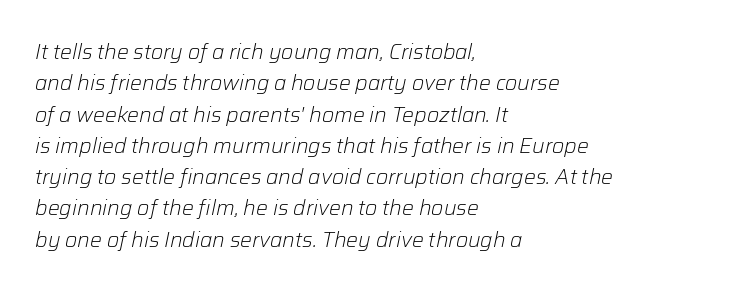
{"italic": "yes", "lean": "right", "slant_degrees": 12, "bold": "no", "underline": "no", "align": "left", "line_spacing": "normal", "line_spacing_ratio": 1.49, "letter_spacing": "normal", "letter_spacing_em": 0.0, "glyph_px": 21}
